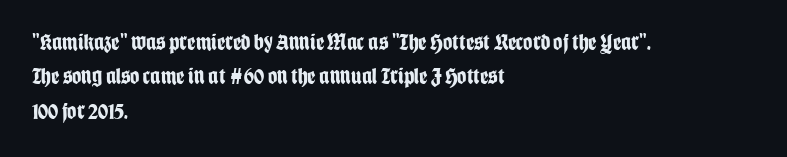
{"italic": "no", "bold": "yes", "underline": "no", "align": "left", "line_spacing": "normal", "line_spacing_ratio": 1.5, "letter_spacing": "normal", "letter_spacing_em": 0.0, "glyph_px": 23}
